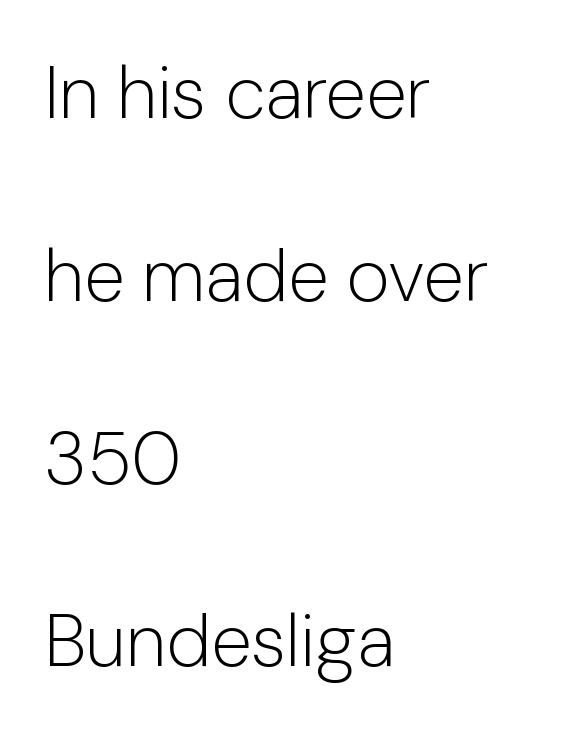
The image shows 74 px light sans-serif type, upright; set left-aligned, loose line spacing (2.47x), normal letter spacing, not underlined; low stroke contrast and a medium x-height.
